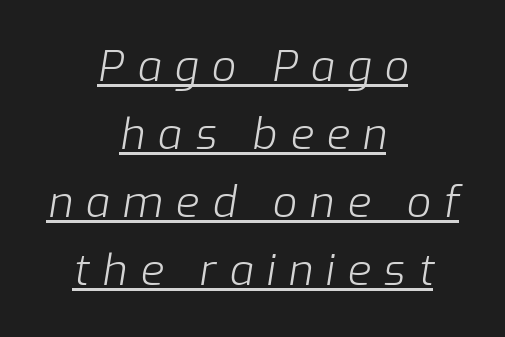
The image shows 43 px light type, italic (leaning right); set centered, normal line spacing (1.58x), unusually wide letter spacing (+0.3 em), underlined; low stroke contrast and a medium x-height.
